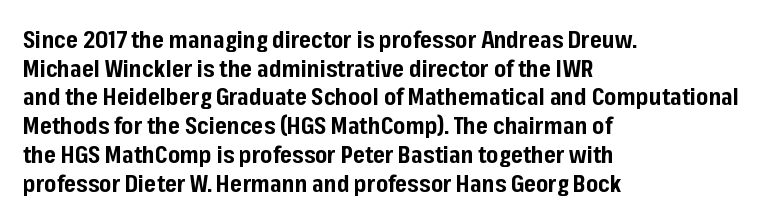
The image shows 23 px bold type, upright; set left-aligned, normal line spacing (1.25x), normal letter spacing, not underlined.
